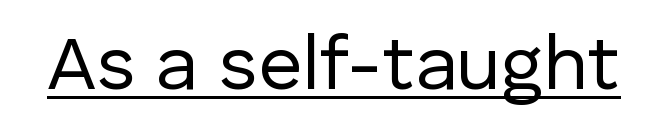
The image shows 77 px regular-weight sans-serif type, upright; set normal letter spacing, underlined; low stroke contrast and a medium x-height.
